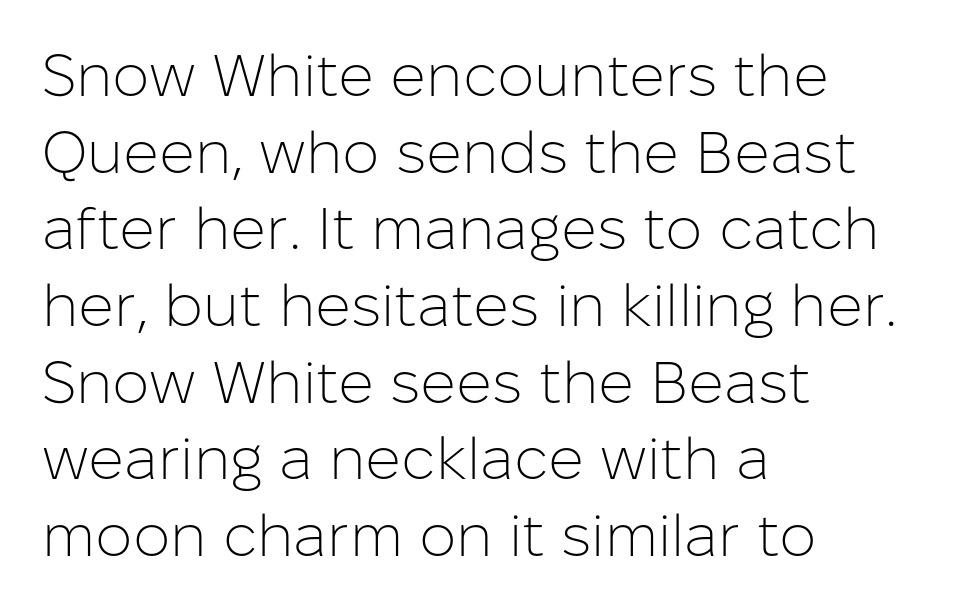
The lines sit at an ordinary, default distance from one another. One-word summary of the alignment: left. Tracking here is standard; glyphs follow each other at the usual distance. Ink coverage per letter is moderate at most. Proportional: the letters do not fall into vertical columns. The lettering holds an erect, upright posture throughout.
